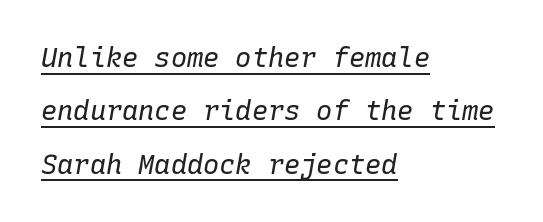
{"italic": "yes", "lean": "right", "slant_degrees": 10, "bold": "no", "underline": "yes", "align": "left", "line_spacing": "loose", "line_spacing_ratio": 1.98, "letter_spacing": "normal", "letter_spacing_em": 0.0, "glyph_px": 27}
